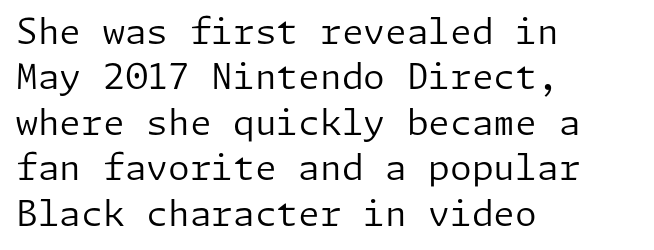
Q: Is the text bold? A: No.
Q: Is the text italic (slanted)? A: No, it is upright.
Q: Is the typeface a serif or a sans-serif typeface? A: Sans-serif.
Q: Is the text underlined? A: No.
Q: How is the paragraph aligned? A: Left-aligned.
Q: Is the spacing between letters normal or unusually wide? A: Normal.
Q: Is the spacing between lines tight, normal or loose? A: Normal.
Q: Width (condensed, normal, or wide)? A: Normal.
Q: Stroke contrast? A: Low.
Q: x-height? A: Medium.
